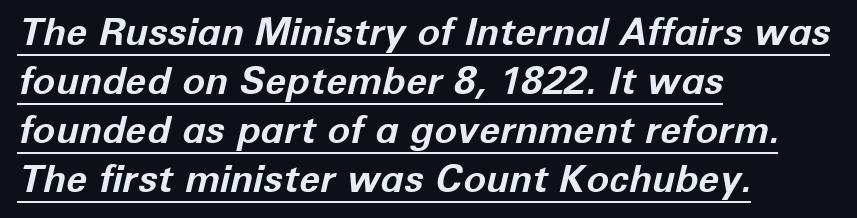
The image shows 38 px bold type, italic (leaning right); set left-aligned, normal line spacing (1.29x), normal letter spacing, underlined; low stroke contrast and a medium x-height.
